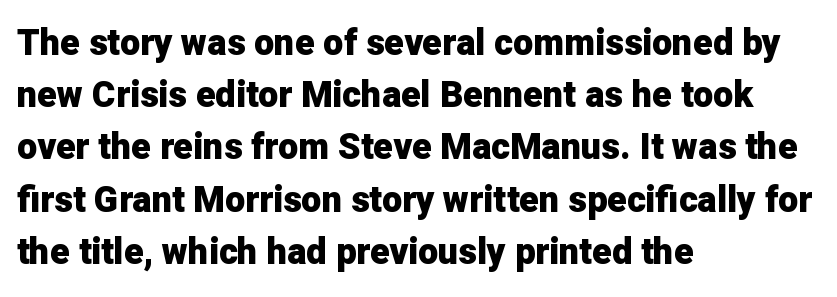
Q: Is the text bold? A: Yes.
Q: Is the text italic (slanted)? A: No, it is upright.
Q: Is the typeface a serif or a sans-serif typeface? A: Sans-serif.
Q: Is the text underlined? A: No.
Q: How is the paragraph aligned? A: Left-aligned.
Q: Is the spacing between letters normal or unusually wide? A: Normal.
Q: Is the spacing between lines tight, normal or loose? A: Normal.
Q: Width (condensed, normal, or wide)? A: Normal.
Q: Stroke contrast? A: Low.
Q: x-height? A: Medium.
Q: Monospaced? A: No.
